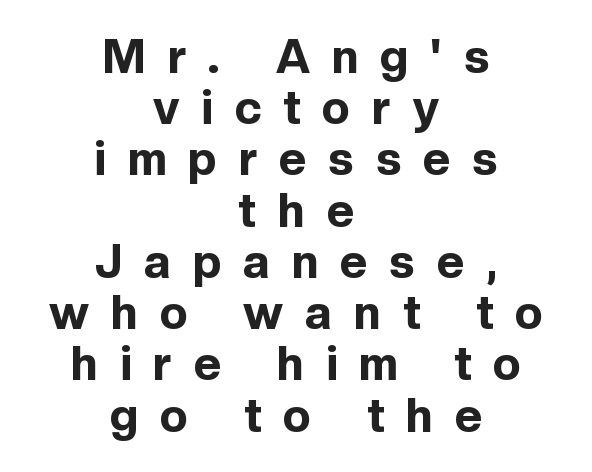
The image shows 47 px bold sans-serif type, upright; set centered, tight line spacing (1.09x), unusually wide letter spacing (+0.47 em), not underlined; a medium x-height.
